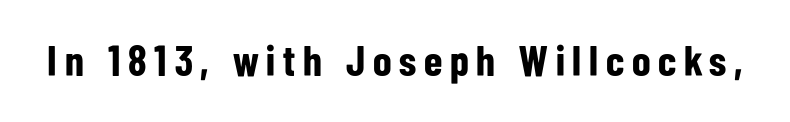
Q: Is the text bold? A: Yes.
Q: Is the text italic (slanted)? A: No, it is upright.
Q: Is the typeface a serif or a sans-serif typeface? A: Sans-serif.
Q: Is the text underlined? A: No.
Q: Width (condensed, normal, or wide)? A: Condensed.
Q: Stroke contrast? A: Low.
Q: x-height? A: Medium.
Q: Monospaced? A: No.
